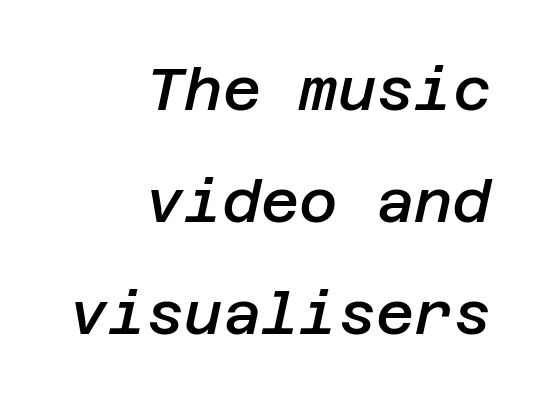
Vertically, the passage feels expansive, rows floating well apart. Yep, that's italic — everything's leaning. Horizontally, the lines are justified to the trailing edge only. Nobody drew a line under any word here. Its strokes are somewhat broadened, the hallmark of semibold type. Does extra space separate the letters? No, they use regular spacing.
